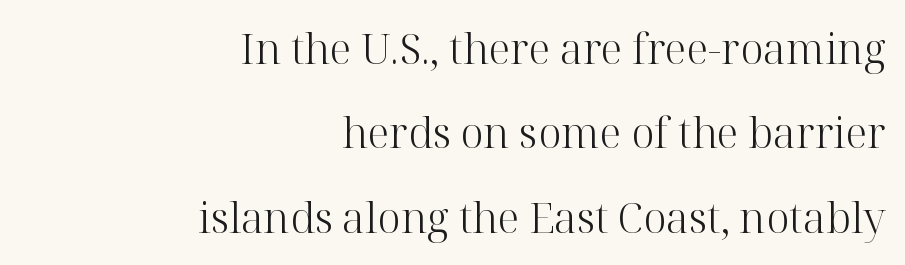
Q: Is the text bold? A: No.
Q: Is the text italic (slanted)? A: No, it is upright.
Q: Is the typeface a serif or a sans-serif typeface? A: Serif.
Q: Is the text underlined? A: No.
Q: How is the paragraph aligned? A: Right-aligned.
Q: Is the spacing between letters normal or unusually wide? A: Normal.
Q: Is the spacing between lines tight, normal or loose? A: Loose.
Q: Width (condensed, normal, or wide)? A: Normal.
Q: Stroke contrast? A: High.
Q: x-height? A: Medium.
Q: Monospaced? A: No.
